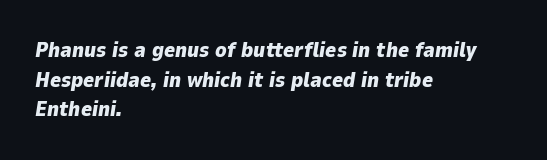
Words appear dense and cohesive because spacing is normal. The axis of the letterforms is tilted away from vertical. Left-aligned paragraph, ragged on the right. The rendering uses a bold face; every stroke is thick and dark.
